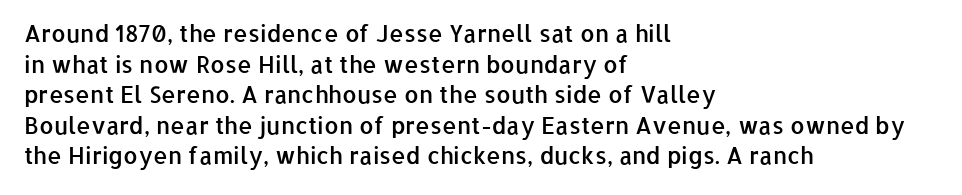
Q: Is the text bold? A: Semi-bold.
Q: Is the text italic (slanted)? A: No, it is upright.
Q: Is the text underlined? A: No.
Q: How is the paragraph aligned? A: Left-aligned.
Q: Is the spacing between letters normal or unusually wide? A: Normal.
Q: Is the spacing between lines tight, normal or loose? A: Normal.
